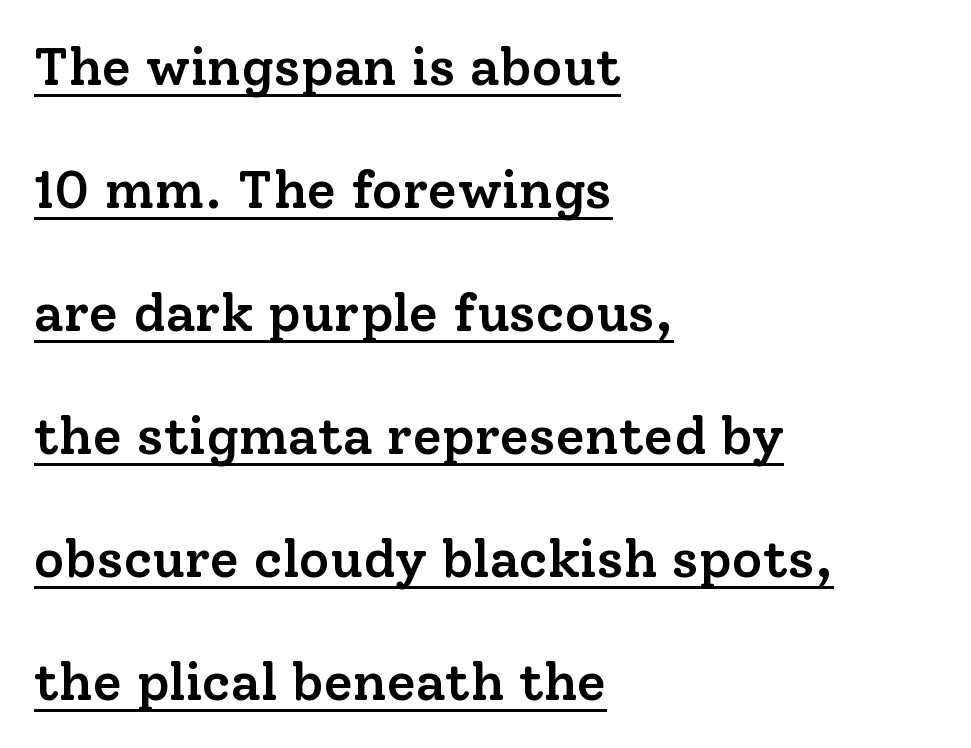
How heavy is the stroke? Medium-heavy — a semibold, shy of bold. Observe the serifs anchoring each vertical stroke in this sample. A typesetter would call this leading open, well beyond the default. The letters sit at their default tracking, neither squeezed nor spread. Spacing verdict: proportional, widths tailored to each character.
